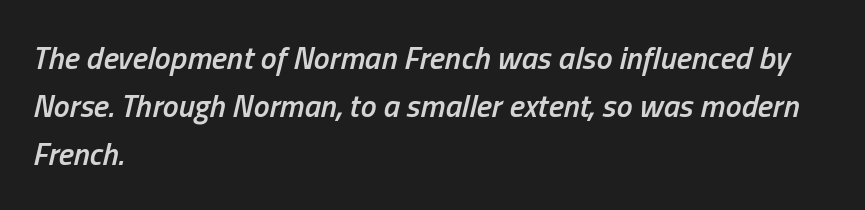
The image shows 32 px semibold, condensed type, italic (leaning right); set left-aligned, normal line spacing (1.5x), normal letter spacing, not underlined; low stroke contrast and a medium x-height.
